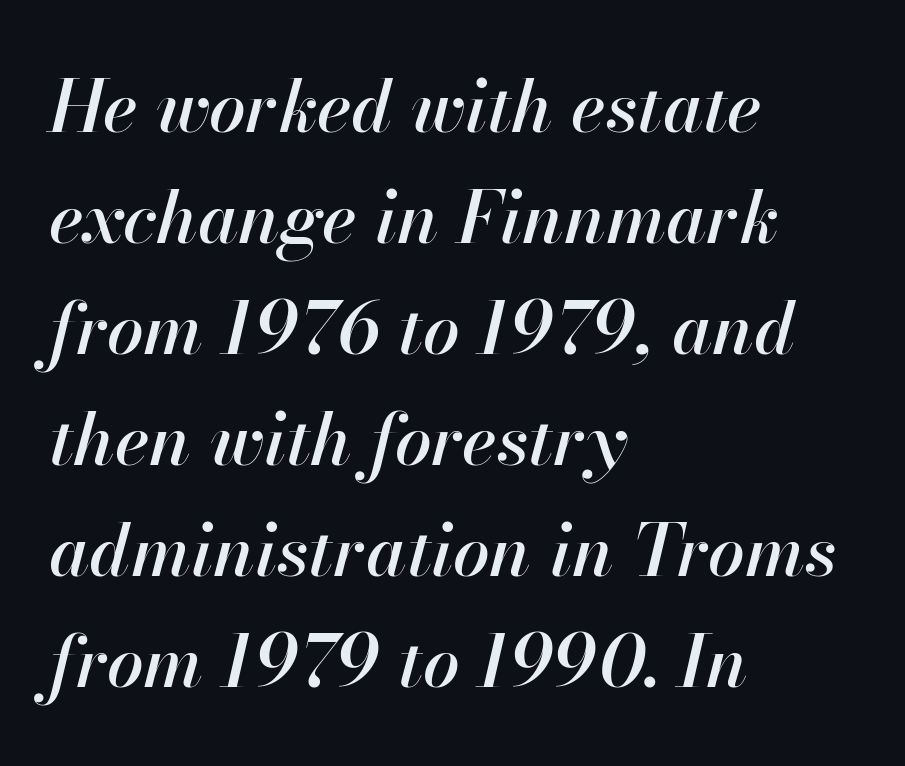
Q: Is the text italic (slanted)? A: Yes, it leans right by about 13 degrees.
Q: Is the text underlined? A: No.
Q: How is the paragraph aligned? A: Left-aligned.
Q: Is the spacing between letters normal or unusually wide? A: Normal.
Q: Is the spacing between lines tight, normal or loose? A: Normal.
Q: Width (condensed, normal, or wide)? A: Normal.
Q: Stroke contrast? A: High.
Q: x-height? A: Small.
Q: Monospaced? A: No.
